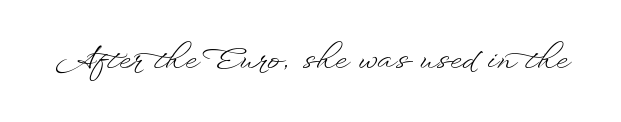
Q: Is the text bold? A: No.
Q: Is the text italic (slanted)? A: Yes.
Q: Is the text underlined? A: No.
Q: Is the spacing between letters normal or unusually wide? A: Normal.
Q: Width (condensed, normal, or wide)? A: Wide.
Q: Stroke contrast? A: Low.
Q: x-height? A: Small.
Q: Monospaced? A: No.
